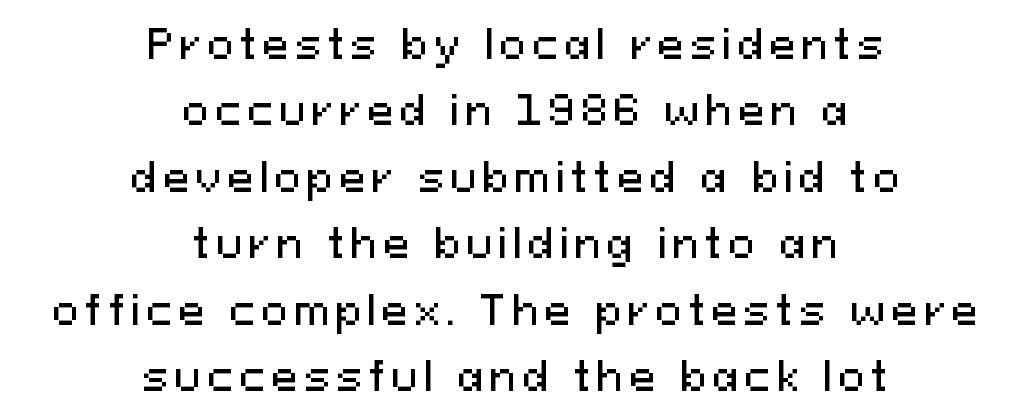
The image shows 40 px sans-serif type, upright; set centered, normal line spacing (1.66x), not underlined; medium stroke contrast and a medium x-height.
